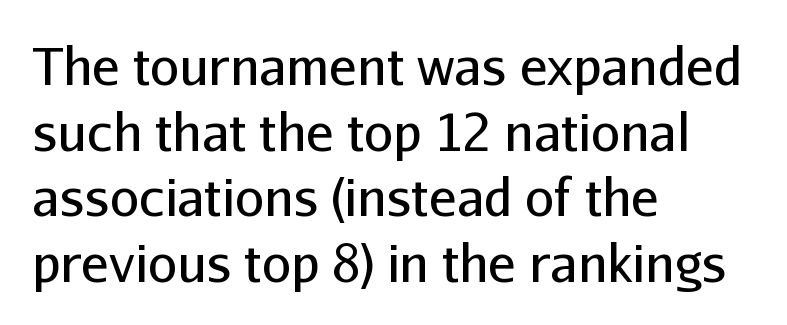
Q: Is the text bold? A: No.
Q: Is the text italic (slanted)? A: No, it is upright.
Q: Is the typeface a serif or a sans-serif typeface? A: Sans-serif.
Q: Is the text underlined? A: No.
Q: How is the paragraph aligned? A: Left-aligned.
Q: Is the spacing between letters normal or unusually wide? A: Normal.
Q: Is the spacing between lines tight, normal or loose? A: Normal.
Q: Width (condensed, normal, or wide)? A: Normal.
Q: Stroke contrast? A: Low.
Q: x-height? A: Medium.
Q: Monospaced? A: No.
